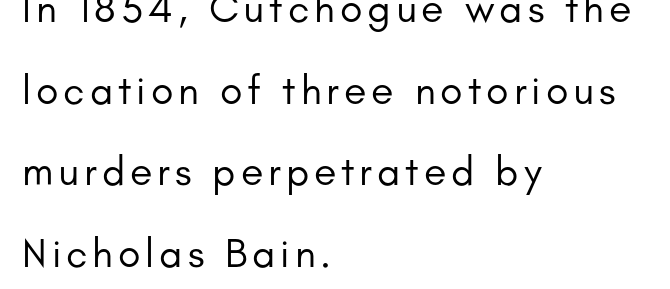
The image shows 41 px regular-weight sans-serif type, upright; set left-aligned, loose line spacing (1.99x), not underlined; low stroke contrast and a small x-height.
